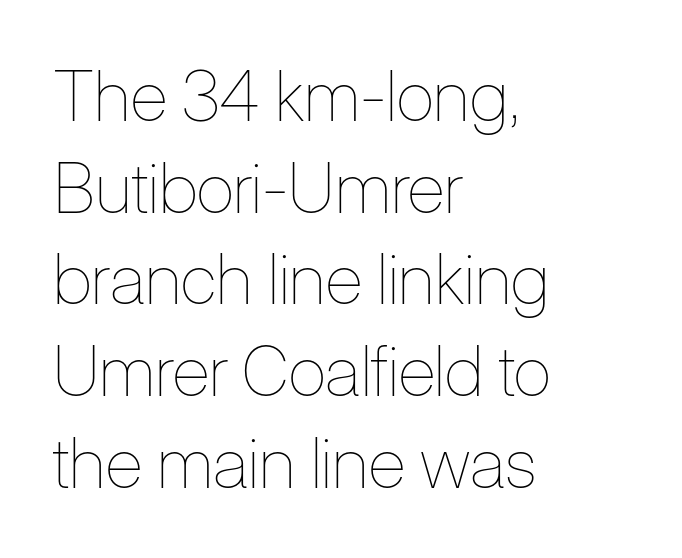
The image shows 70 px thin, condensed type, upright; set left-aligned, normal line spacing (1.31x), normal letter spacing, not underlined; low stroke contrast and a medium x-height.
